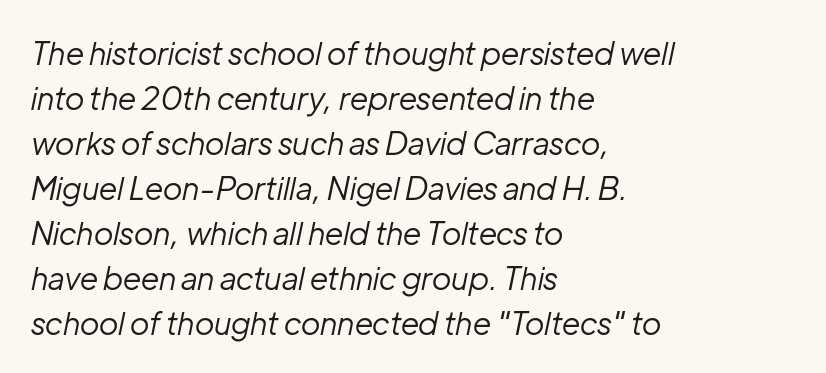
The line-height multiplier appears to be the usual default. Nobody touched the tracking dial on this one. No extra ink here — the face is not bold. Looks like regular typesetting: each glyph gets only the width it needs. This rendering uses left alignment, leaving the right contour irregular. Rule under the text: the space is simply empty.
